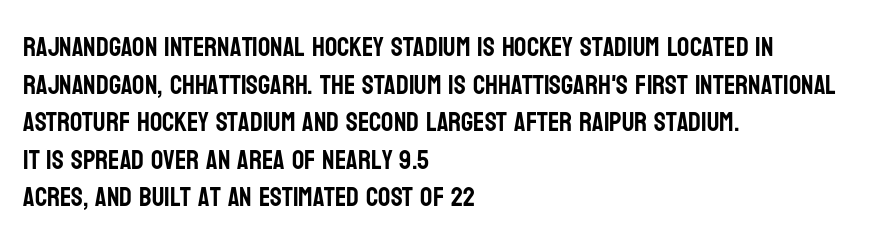
Q: Is the text italic (slanted)? A: No, it is upright.
Q: Is the text underlined? A: No.
Q: How is the paragraph aligned? A: Left-aligned.
Q: Is the spacing between letters normal or unusually wide? A: Normal.
Q: Is the spacing between lines tight, normal or loose? A: Normal.
